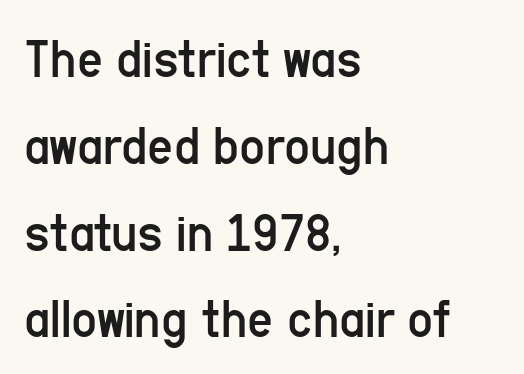
All the whitespace from short lines collects on the right. Rule under the text: the space is simply empty. In terms of posture, this sample is upright. One glance says typical: line gaps are just what's usual. No chunkiness to these letters — they're not bold. The face used here is rendered with its standard letterfit.
